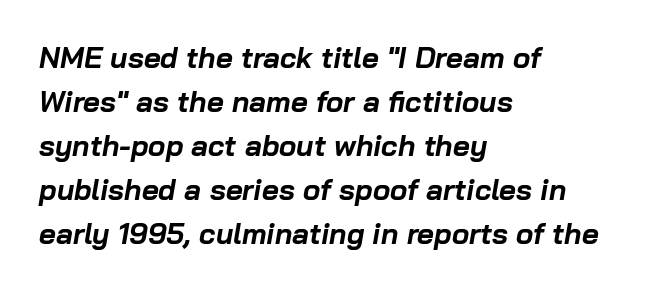
Q: Is the text bold? A: Yes.
Q: Is the text italic (slanted)? A: Yes, it leans right by about 10 degrees.
Q: Is the text underlined? A: No.
Q: How is the paragraph aligned? A: Left-aligned.
Q: Is the spacing between letters normal or unusually wide? A: Normal.
Q: Is the spacing between lines tight, normal or loose? A: Normal.
Q: Width (condensed, normal, or wide)? A: Normal.
Q: Stroke contrast? A: Low.
Q: x-height? A: Medium.
Q: Monospaced? A: No.
